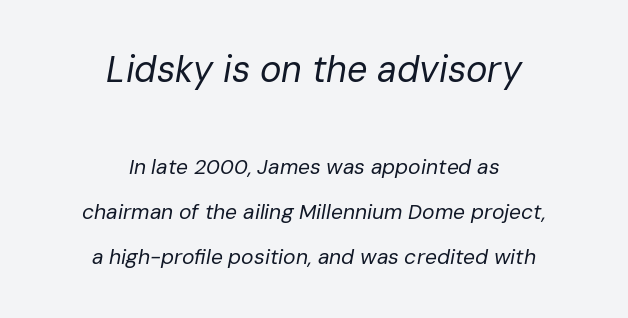
The image shows 36 px regular-weight type, italic (leaning right); set centered, loose line spacing (2.16x), normal letter spacing, not underlined; the first (top) block is 1.71x larger; low stroke contrast and a medium x-height.
